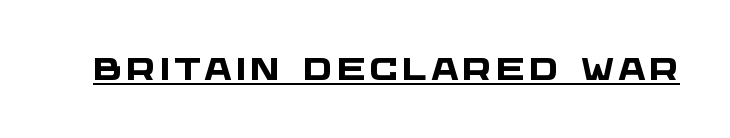
{"serif": "no", "bold": "yes", "weight": "heavy", "width": "wide", "stroke_contrast": "low", "x_height": "large", "monospaced": "no", "underline": "yes", "glyph_px": 31}
